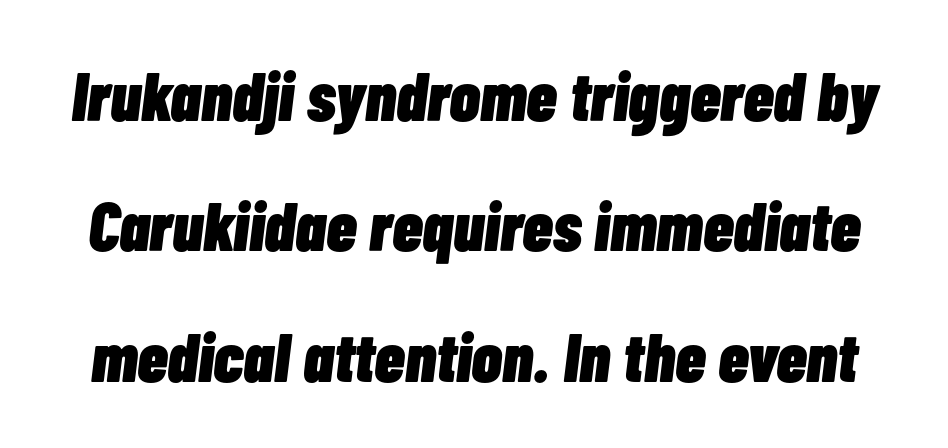
The image shows 69 px heavy, condensed type, italic (leaning right); set line spacing 1.89x, normal letter spacing, not underlined; low stroke contrast and a medium x-height.
